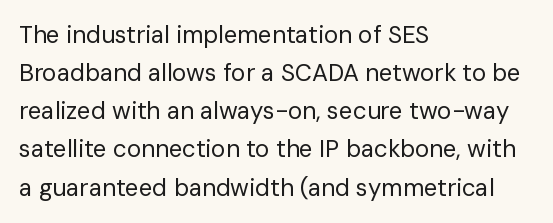
{"italic": "no", "bold": "no", "underline": "no", "align": "left", "line_spacing": "normal", "line_spacing_ratio": 1.59, "letter_spacing": "normal", "letter_spacing_em": 0.0, "glyph_px": 24}
